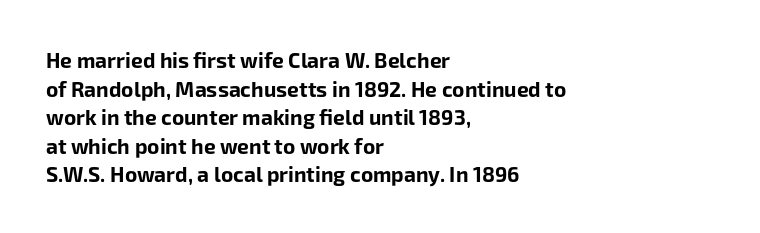
The image shows 21 px bold type, upright; set left-aligned, normal line spacing (1.36x), normal letter spacing, not underlined.
